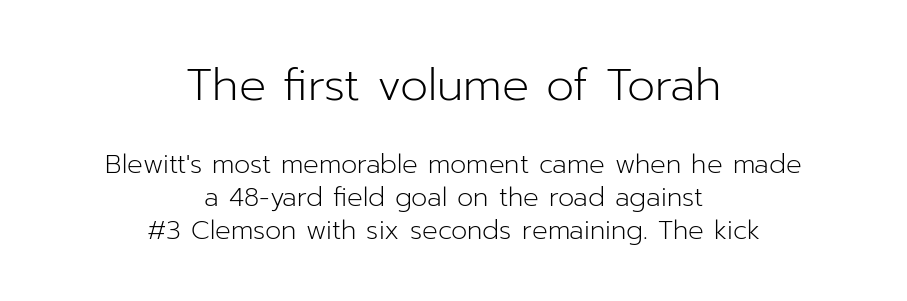
{"serif": "no", "italic": "no", "bold": "no", "weight": "light", "width": "normal", "stroke_contrast": "low", "x_height": "medium", "monospaced": "no", "underline": "no", "align": "center", "line_spacing": "normal", "line_spacing_ratio": 1.28, "letter_spacing": "normal", "letter_spacing_em": 0.0, "larger_block": "first", "size_ratio": 1.73, "glyph_px": 45}
